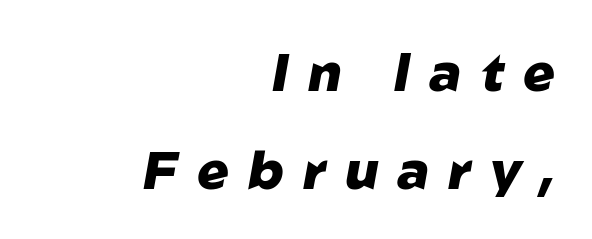
The image shows 53 px heavy type, italic (leaning right); set right-aligned, line spacing 1.84x, unusually wide letter spacing (+0.36 em), not underlined; low stroke contrast and a medium x-height.
